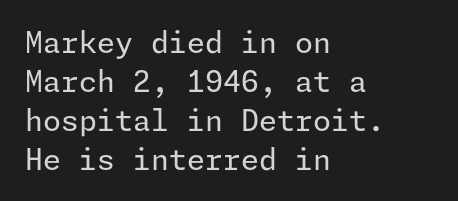
The image shows 29 px regular-weight sans-serif type, upright; set left-aligned, normal line spacing (1.34x), normal letter spacing, not underlined; low stroke contrast and a medium x-height.
